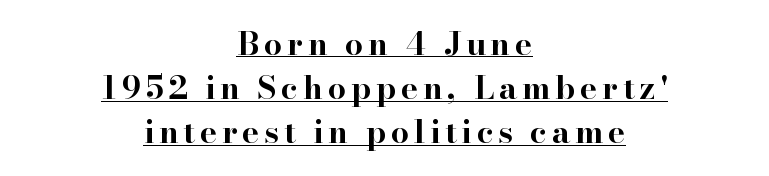
The image shows 32 px bold, wide serif type, upright; set centered, normal line spacing (1.38x), underlined; high stroke contrast and a small x-height.
